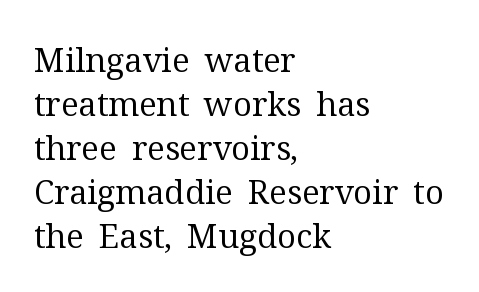
Q: Is the text bold? A: No.
Q: Is the text italic (slanted)? A: No, it is upright.
Q: Is the typeface a serif or a sans-serif typeface? A: Serif.
Q: Is the text underlined? A: No.
Q: How is the paragraph aligned? A: Left-aligned.
Q: Is the spacing between letters normal or unusually wide? A: Normal.
Q: Is the spacing between lines tight, normal or loose? A: Normal.
Q: Width (condensed, normal, or wide)? A: Normal.
Q: Stroke contrast? A: Medium.
Q: x-height? A: Medium.
Q: Monospaced? A: No.
